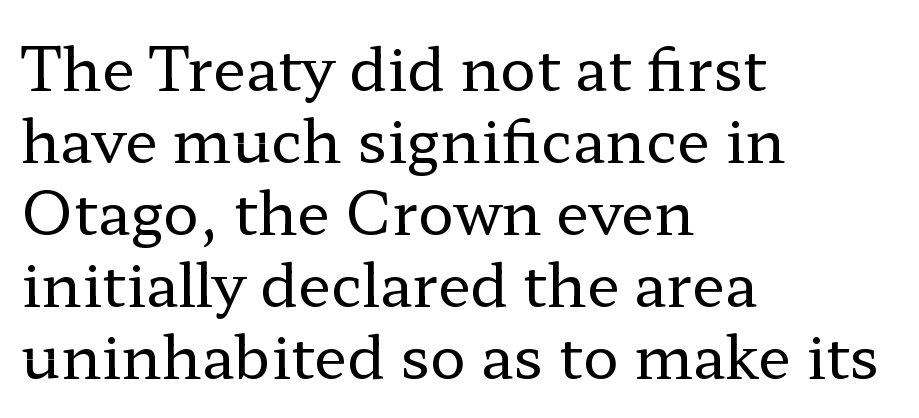
The image shows 60 px regular-weight, wide serif type, upright; set left-aligned, line spacing 1.2x, normal letter spacing, not underlined; low stroke contrast and a medium x-height.
